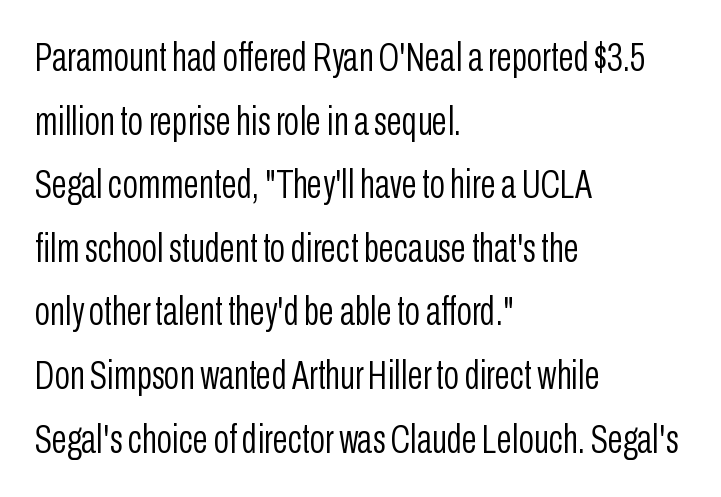
The image shows 40 px light, condensed sans-serif type, upright; set left-aligned, normal line spacing (1.59x), normal letter spacing, not underlined; low stroke contrast and a medium x-height.
